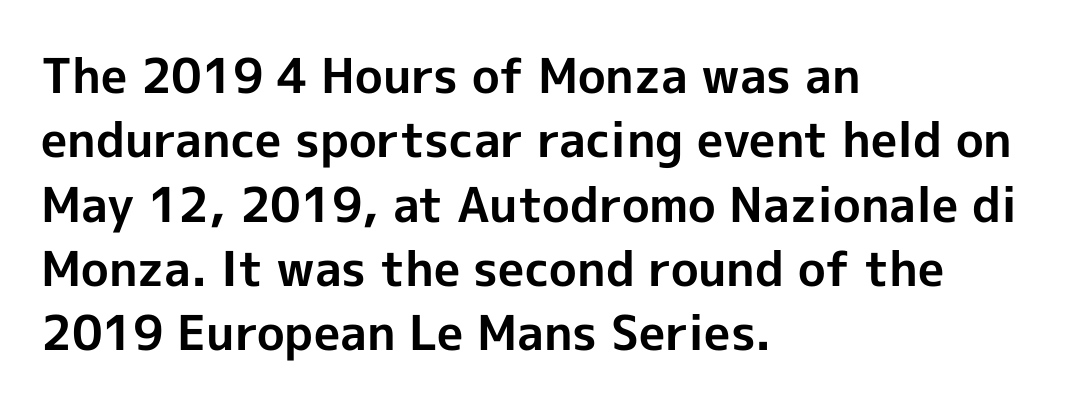
The image shows 48 px bold sans-serif type, upright; set left-aligned, normal line spacing (1.34x), normal letter spacing, not underlined; a medium x-height.
